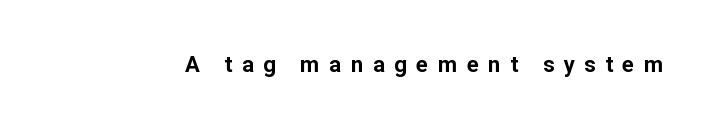
The image shows 22 px bold type, upright; set unusually wide letter spacing (+0.44 em), not underlined.
